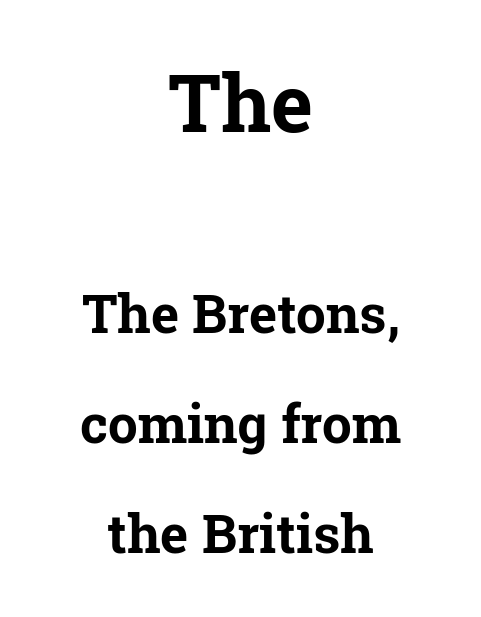
{"serif": "yes", "italic": "no", "bold": "yes", "weight": "bold", "width": "normal", "stroke_contrast": "low", "x_height": "medium", "monospaced": "no", "underline": "no", "align": "center", "line_spacing": "loose", "line_spacing_ratio": 2.08, "letter_spacing": "normal", "letter_spacing_em": 0.0, "larger_block": "first", "size_ratio": 1.49, "glyph_px": 79}
